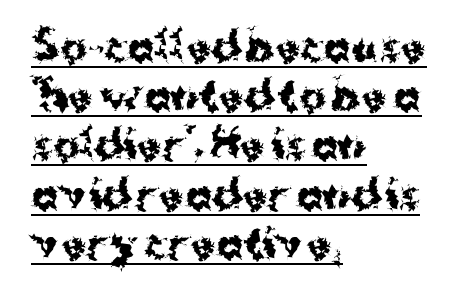
The image shows 40 px bold sans-serif type, upright; set left-aligned, line spacing 1.23x, normal letter spacing, underlined; medium stroke contrast and a medium x-height.
